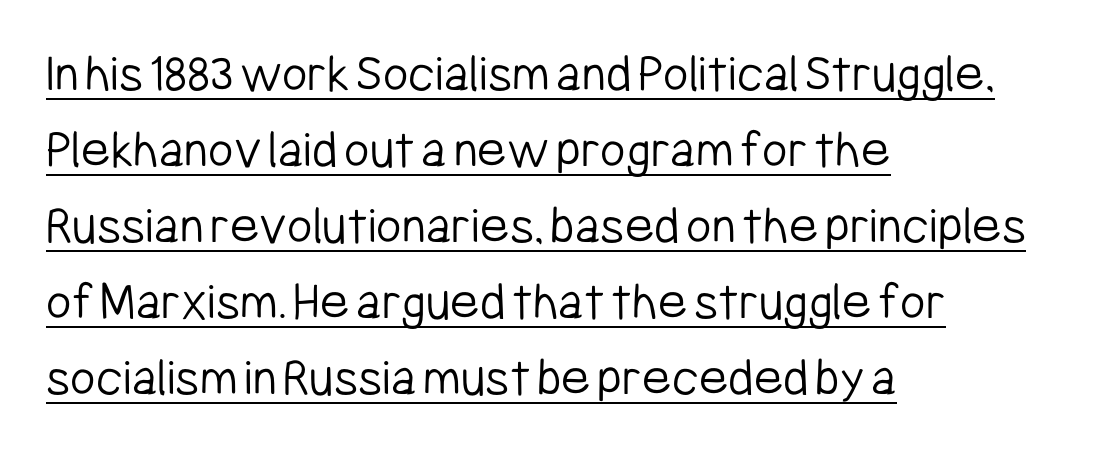
The image shows 55 px light, condensed sans-serif type, upright; set left-aligned, normal line spacing (1.38x), normal letter spacing, underlined; low stroke contrast and a medium x-height.
